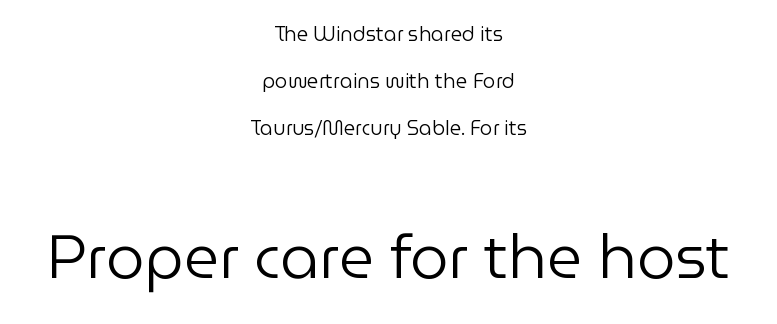
Are there feet on the stems? There aren't — it's a sans. The face used here is proportionally spaced, like ordinary book or web type. The lettering holds an erect, upright posture throughout. A centered setting, common on invitations and titles, is used for this passage. Counters stay open thanks to moderate or lighter strokes. The lines are spread far apart with generous leading.
